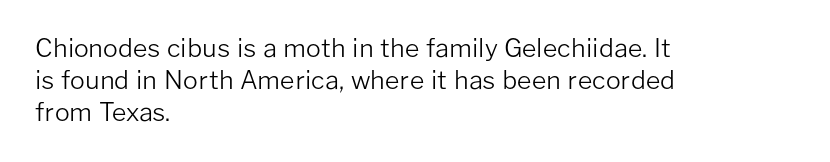
Q: Is the text bold? A: No.
Q: Is the text italic (slanted)? A: No, it is upright.
Q: Is the text underlined? A: No.
Q: How is the paragraph aligned? A: Left-aligned.
Q: Is the spacing between letters normal or unusually wide? A: Normal.
Q: Is the spacing between lines tight, normal or loose? A: Normal.
